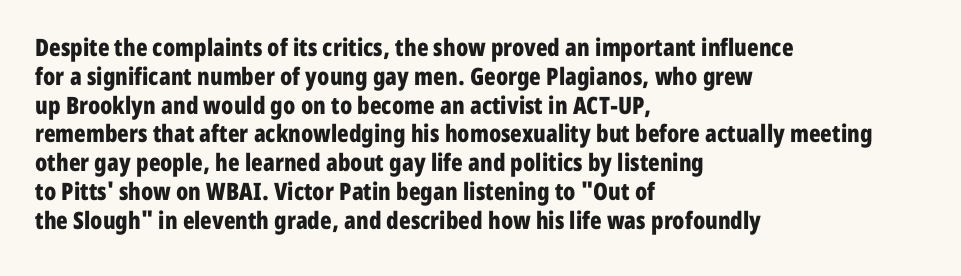
{"italic": "no", "bold": "yes", "underline": "no", "align": "left", "line_spacing_ratio": 1.2, "letter_spacing": "normal", "letter_spacing_em": 0.0, "glyph_px": 24}
